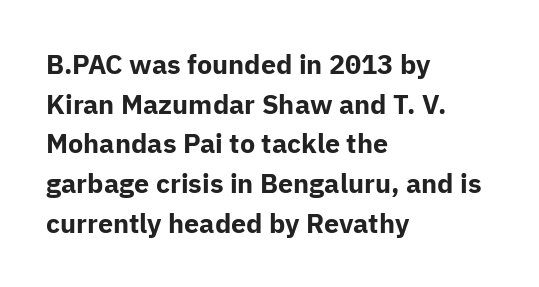
The image shows 27 px bold type, upright; set left-aligned, normal line spacing (1.47x), normal letter spacing, not underlined.
